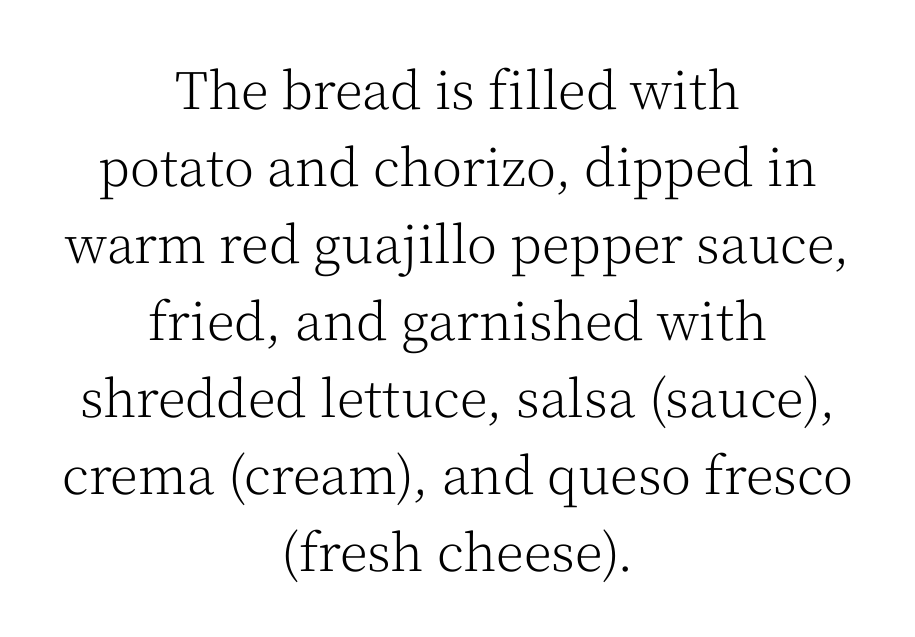
The image shows 51 px light serif type, upright; set centered, normal line spacing (1.51x), normal letter spacing, not underlined; medium stroke contrast and a medium x-height.
